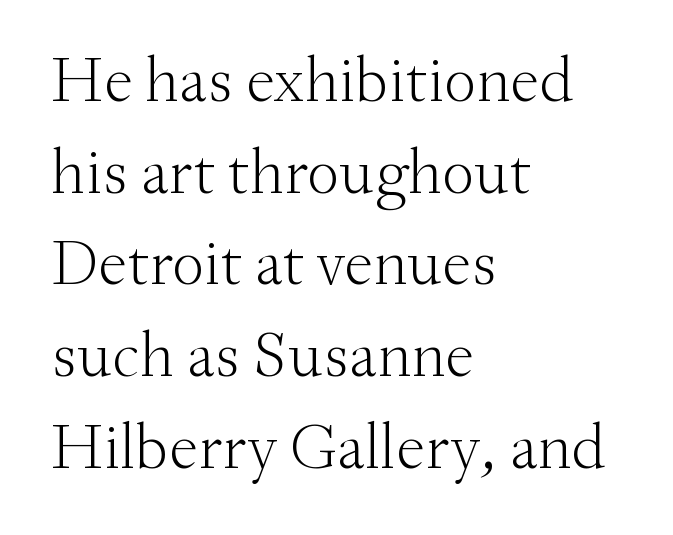
The image shows 65 px light serif type, upright; set left-aligned, normal line spacing (1.41x), normal letter spacing, not underlined; medium stroke contrast and a small x-height.
